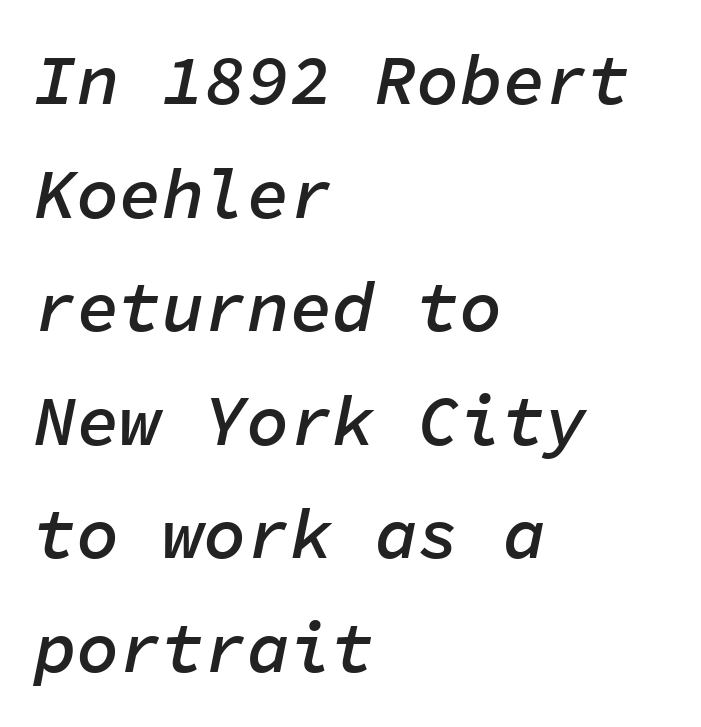
Q: Is the text bold? A: Semi-bold.
Q: Is the text italic (slanted)? A: Yes, it leans right by about 11 degrees.
Q: Is the text underlined? A: No.
Q: How is the paragraph aligned? A: Left-aligned.
Q: Is the spacing between letters normal or unusually wide? A: Normal.
Q: Is the spacing between lines tight, normal or loose? A: Normal.
Q: Width (condensed, normal, or wide)? A: Normal.
Q: Stroke contrast? A: Low.
Q: x-height? A: Medium.
Q: Monospaced? A: Yes.
